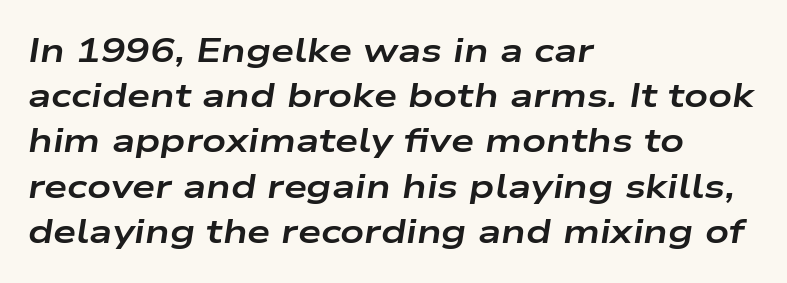
How would I describe the line gaps? Plain and ordinary. When letters slant like this, we call the style italic. Is the letter spacing exaggerated? No — it looks like the ordinary default. Typesetter's note: full bold, strokes at maximum text heaviness. The specimen omits any rule beneath the text block's lines.
